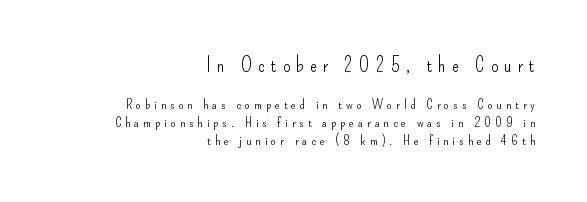
Q: Is the text bold? A: No.
Q: Is the text italic (slanted)? A: No, it is upright.
Q: Is the text underlined? A: No.
Q: How is the paragraph aligned? A: Right-aligned.
Q: Is the spacing between letters normal or unusually wide? A: Unusually wide.
Q: Is the spacing between lines tight, normal or loose? A: Normal.
Q: Which block of text is set in a larger size, the first (top) or the second (bottom)? A: The first (top) one.
